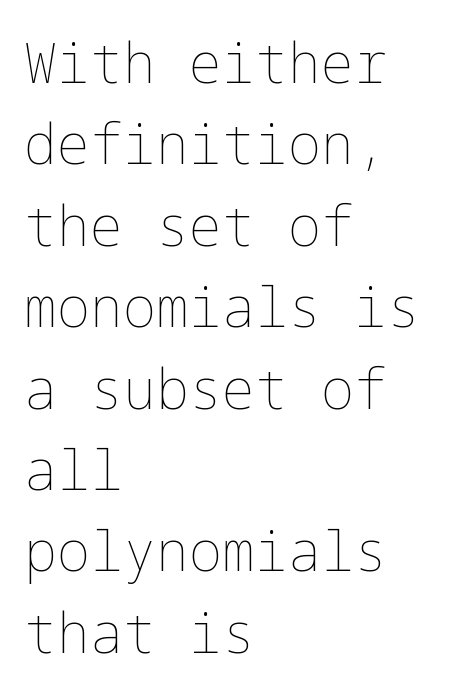
The rows are spaced the way most documents space them. Short and long lines alike share a common starting point at left. Default kerning and tracking; the words read as compact shapes. Designer's note — italics off, roman on.
